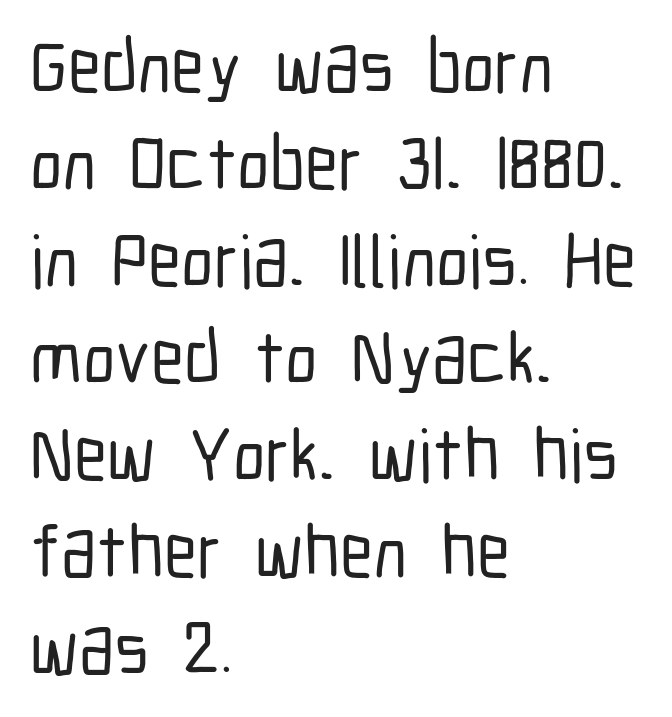
{"serif": "no", "italic": "no", "width": "condensed", "stroke_contrast": "low", "x_height": "medium", "monospaced": "no", "underline": "no", "align": "left", "line_spacing": "normal", "line_spacing_ratio": 1.31, "letter_spacing": "normal", "letter_spacing_em": 0.0, "glyph_px": 74}
